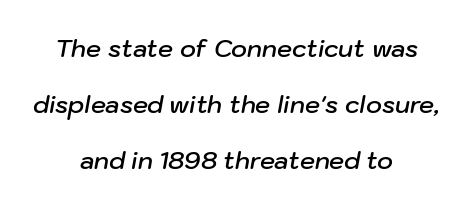
Compared with ordinary roman type, these characters are visibly tilted. Is the type bold? Partly — it's a semibold, heavier than regular but not fully bold. Observe the ordinary spacing: letters are neighbours, not strangers. Where is the straight margin? There isn't one; the lines are centered. The designer dialed line spacing up above the default.
